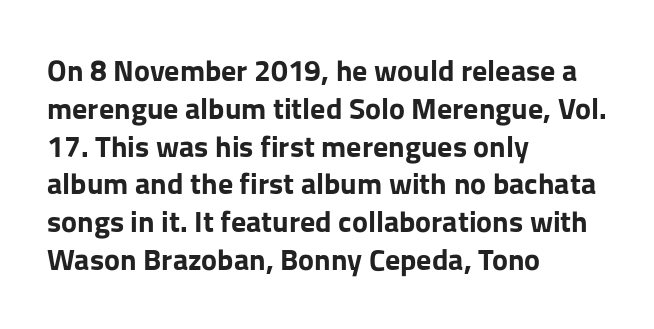
The image shows 30 px bold sans-serif type, upright; set left-aligned, normal line spacing (1.26x), normal letter spacing, not underlined; low stroke contrast and a medium x-height.
